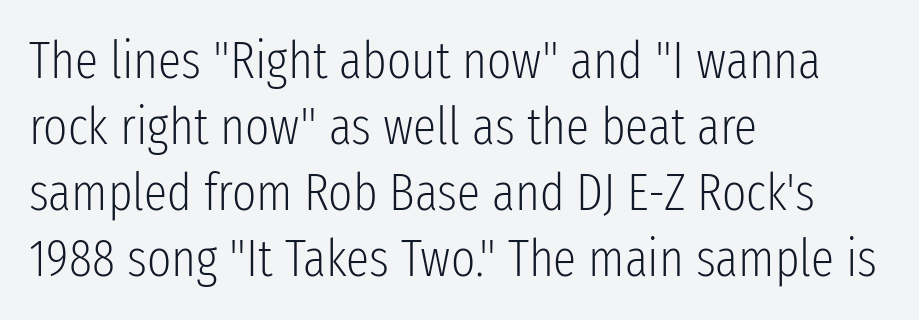
Q: Is the text bold? A: No.
Q: Is the text italic (slanted)? A: No, it is upright.
Q: Is the typeface a serif or a sans-serif typeface? A: Sans-serif.
Q: Is the text underlined? A: No.
Q: How is the paragraph aligned? A: Left-aligned.
Q: Is the spacing between letters normal or unusually wide? A: Normal.
Q: Is the spacing between lines tight, normal or loose? A: Normal.
Q: Width (condensed, normal, or wide)? A: Condensed.
Q: Stroke contrast? A: Low.
Q: x-height? A: Medium.
Q: Monospaced? A: No.
